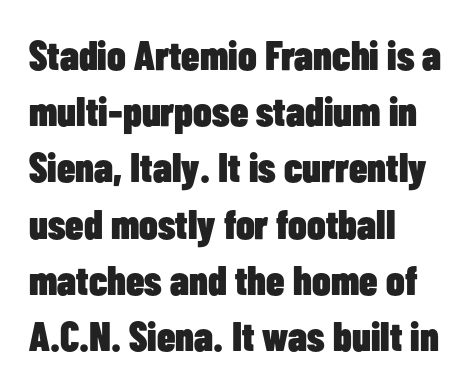
Reading down the block, your eye returns to a fixed left position each line. Does the lettering tilt? It doesn't — this is upright. On the weight axis this lands at bold, roughly 700. Compared with typical paragraphs, the rows here are spaced about the same.
